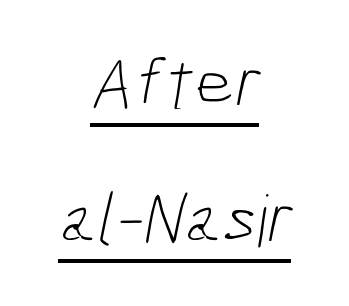
{"serif": "no", "bold": "no", "weight": "light", "width": "condensed", "stroke_contrast": "low", "x_height": "medium", "monospaced": "no", "underline": "yes", "align": "center", "line_spacing": "loose", "line_spacing_ratio": 1.91, "letter_spacing": "normal", "letter_spacing_em": 0.0, "glyph_px": 71}
